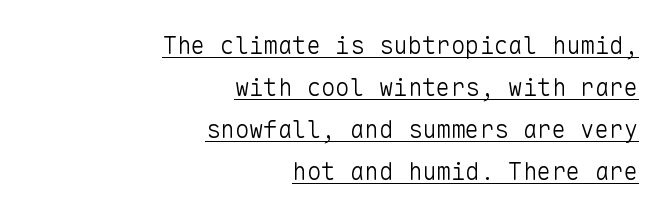
Q: Is the text bold? A: No.
Q: Is the text italic (slanted)? A: No, it is upright.
Q: Is the text underlined? A: Yes.
Q: How is the paragraph aligned? A: Right-aligned.
Q: Is the spacing between letters normal or unusually wide? A: Normal.
